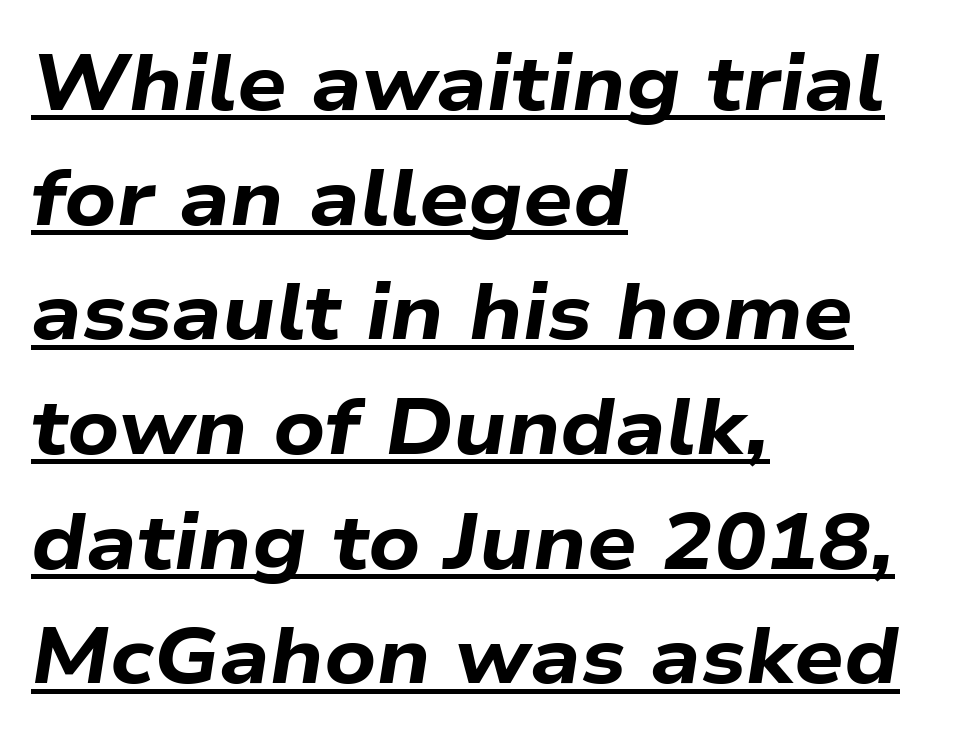
The image shows 78 px bold, wide type, italic (leaning right); set left-aligned, normal line spacing (1.47x), normal letter spacing, underlined; low stroke contrast and a medium x-height.
